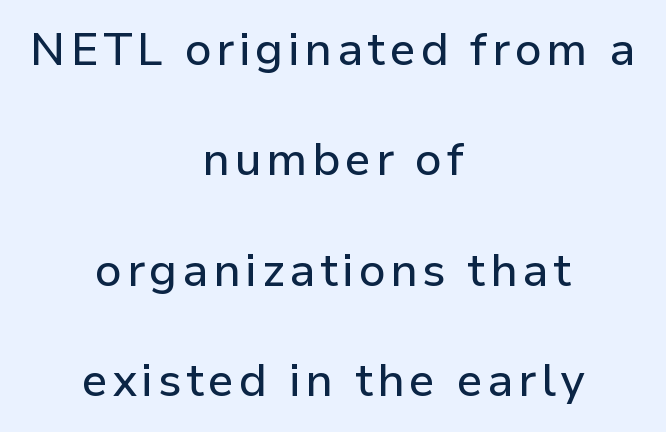
{"serif": "no", "italic": "no", "width": "normal", "stroke_contrast": "low", "x_height": "medium", "monospaced": "no", "underline": "no", "align": "center", "line_spacing": "loose", "line_spacing_ratio": 2.4, "glyph_px": 46}
